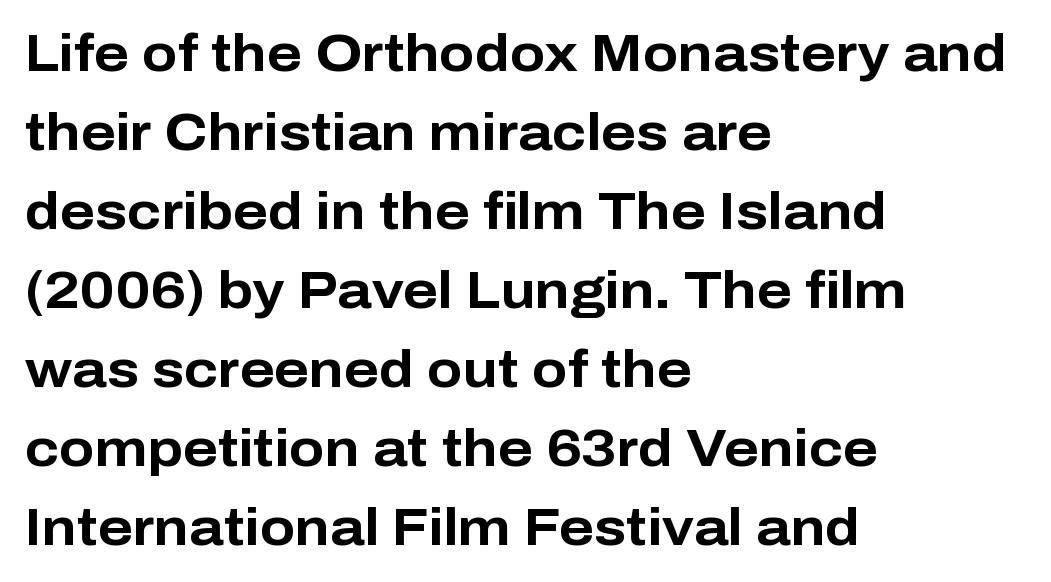
Q: Is the text bold? A: Yes.
Q: Is the text italic (slanted)? A: No, it is upright.
Q: Is the typeface a serif or a sans-serif typeface? A: Sans-serif.
Q: Is the text underlined? A: No.
Q: How is the paragraph aligned? A: Left-aligned.
Q: Is the spacing between letters normal or unusually wide? A: Normal.
Q: Is the spacing between lines tight, normal or loose? A: Normal.
Q: Width (condensed, normal, or wide)? A: Normal.
Q: Stroke contrast? A: Low.
Q: x-height? A: Medium.
Q: Monospaced? A: No.
